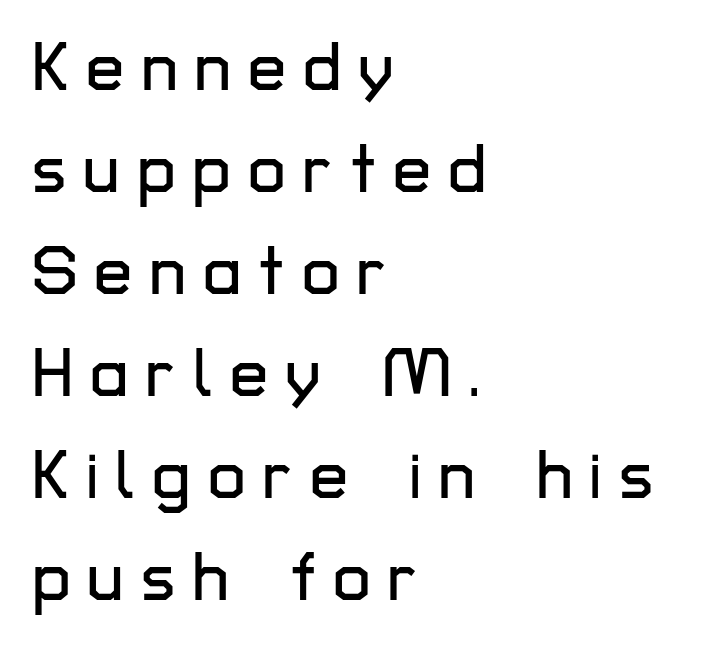
{"serif": "no", "italic": "no", "width": "normal", "stroke_contrast": "low", "x_height": "medium", "monospaced": "no", "underline": "no", "align": "left", "line_spacing": "normal", "line_spacing_ratio": 1.5, "letter_spacing": "wide", "letter_spacing_em": 0.25, "glyph_px": 68}
